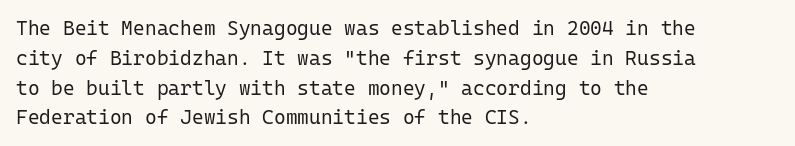
{"italic": "no", "bold": "no", "underline": "no", "align": "left", "line_spacing": "normal", "line_spacing_ratio": 1.49, "letter_spacing": "normal", "letter_spacing_em": 0.0, "glyph_px": 20}
